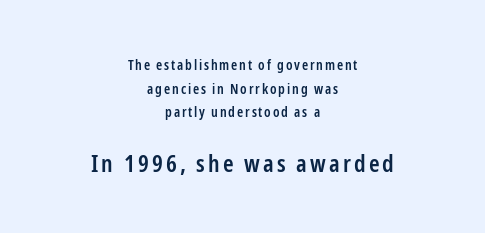
The image shows 24 px text type, upright; set centered, normal line spacing (1.68x), not underlined; the second (bottom) block is 1.71x larger.
